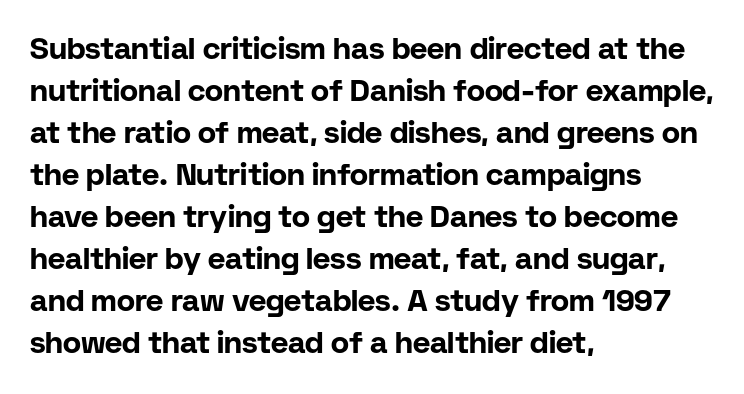
The lines sit at an ordinary, default distance from one another. Each glyph is drawn with heavy, bold strokes. Is there any slant? The stems are plumb. Descender tails drop into unmarked territory.
